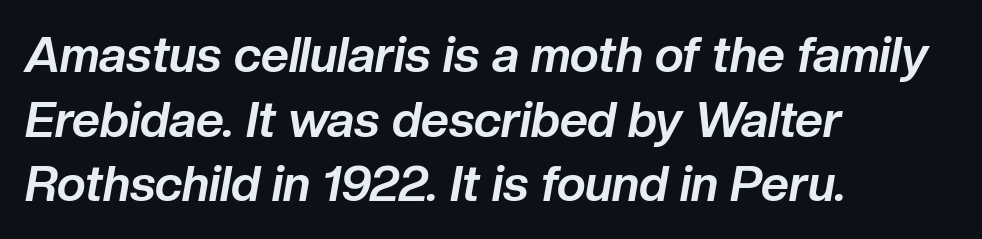
Q: Is the text bold? A: Yes.
Q: Is the text italic (slanted)? A: Yes, it leans right by about 10 degrees.
Q: Is the text underlined? A: No.
Q: How is the paragraph aligned? A: Left-aligned.
Q: Is the spacing between letters normal or unusually wide? A: Normal.
Q: Is the spacing between lines tight, normal or loose? A: Normal.
Q: Width (condensed, normal, or wide)? A: Normal.
Q: Stroke contrast? A: Low.
Q: x-height? A: Medium.
Q: Monospaced? A: No.
